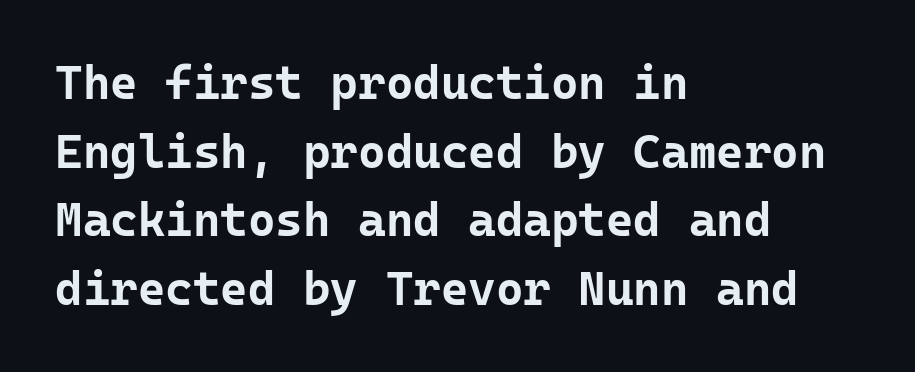
Compared with typical paragraphs, the rows here are spaced about the same. Fixed-width glyphs throughout — classic coding-font behaviour. Ordinary non-slanted type is in use. Plenty of ink on the page — the face is bold. No feet cap the strokes, marking this as sans-serif type.
